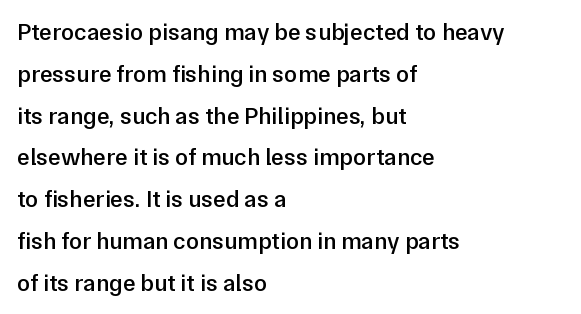
Q: Is the text bold? A: Semi-bold.
Q: Is the text italic (slanted)? A: No, it is upright.
Q: Is the text underlined? A: No.
Q: How is the paragraph aligned? A: Left-aligned.
Q: Is the spacing between letters normal or unusually wide? A: Normal.
